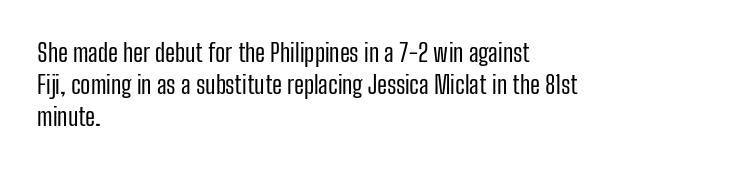
The image shows 25 px text type, upright; set left-aligned, normal line spacing (1.28x), normal letter spacing, not underlined.
